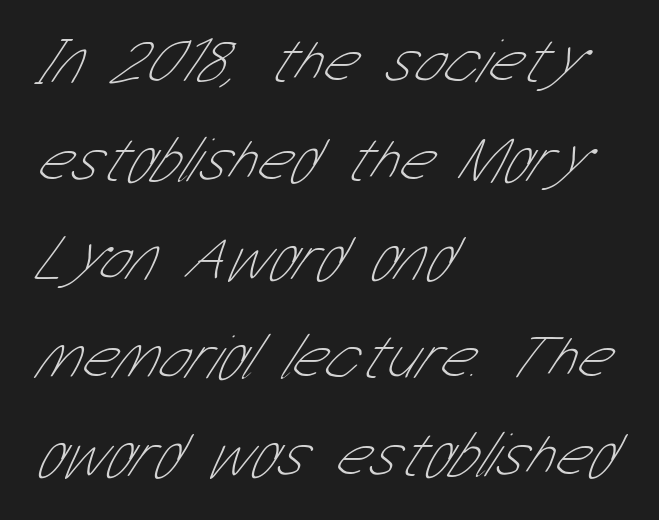
Q: Is the text bold? A: No.
Q: Is the typeface a serif or a sans-serif typeface? A: Sans-serif.
Q: Is the text underlined? A: No.
Q: How is the paragraph aligned? A: Left-aligned.
Q: Is the spacing between letters normal or unusually wide? A: Normal.
Q: Is the spacing between lines tight, normal or loose? A: Normal.
Q: Width (condensed, normal, or wide)? A: Condensed.
Q: Stroke contrast? A: Low.
Q: x-height? A: Medium.
Q: Monospaced? A: No.
